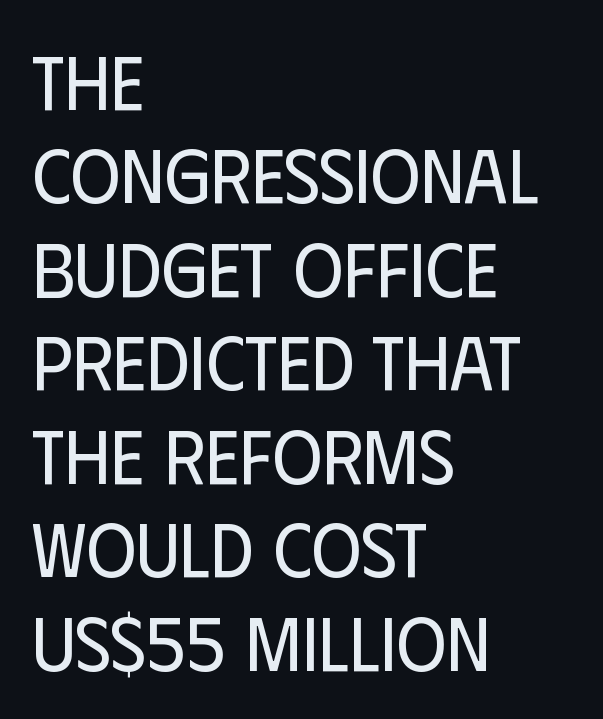
The image shows 76 px regular-weight, condensed sans-serif type, upright; set left-aligned, line spacing 1.23x, normal letter spacing, not underlined; low stroke contrast and a large x-height.
